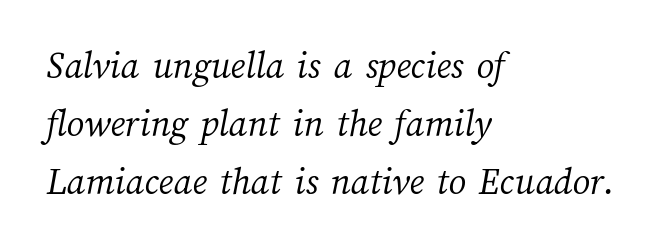
{"bold": "no", "weight": "light", "width": "normal", "stroke_contrast": "medium", "x_height": "medium", "monospaced": "no", "underline": "no", "align": "left", "line_spacing": "normal", "line_spacing_ratio": 1.49, "letter_spacing": "normal", "letter_spacing_em": 0.0, "glyph_px": 39}
